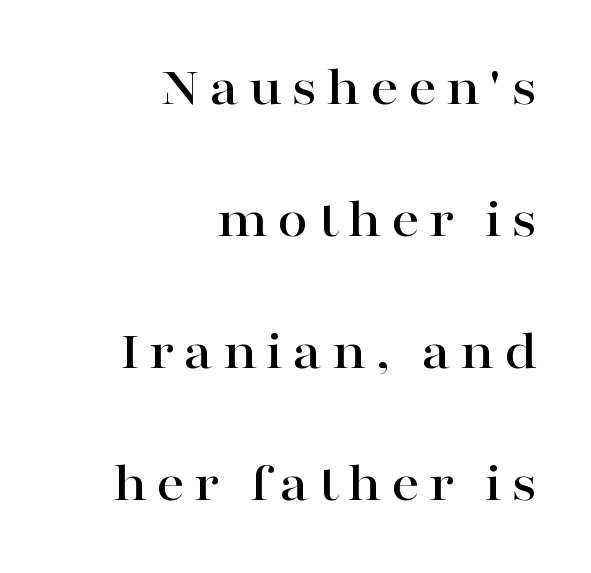
{"serif": "yes", "italic": "no", "width": "wide", "stroke_contrast": "high", "x_height": "medium", "monospaced": "no", "underline": "no", "align": "right", "line_spacing": "loose", "line_spacing_ratio": 2.36, "glyph_px": 56}
